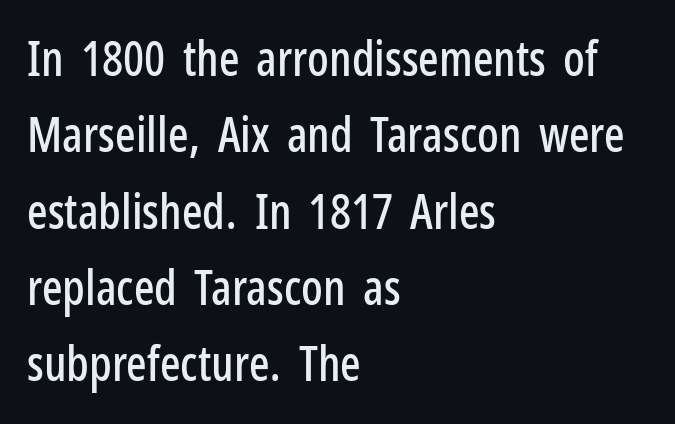
{"serif": "no", "italic": "no", "width": "condensed", "stroke_contrast": "low", "x_height": "medium", "monospaced": "no", "underline": "no", "align": "left", "line_spacing": "normal", "line_spacing_ratio": 1.59, "letter_spacing": "normal", "letter_spacing_em": 0.0, "glyph_px": 48}
